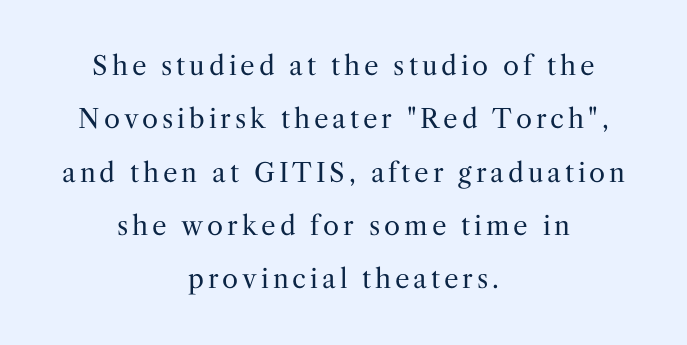
Notice how the stems are strictly vertical — no italics here. Lines of text with bare space underneath. Summary of vertical rhythm: relaxed, with wide interline spacing. Leftover space on each line is divided equally before and after the words.
